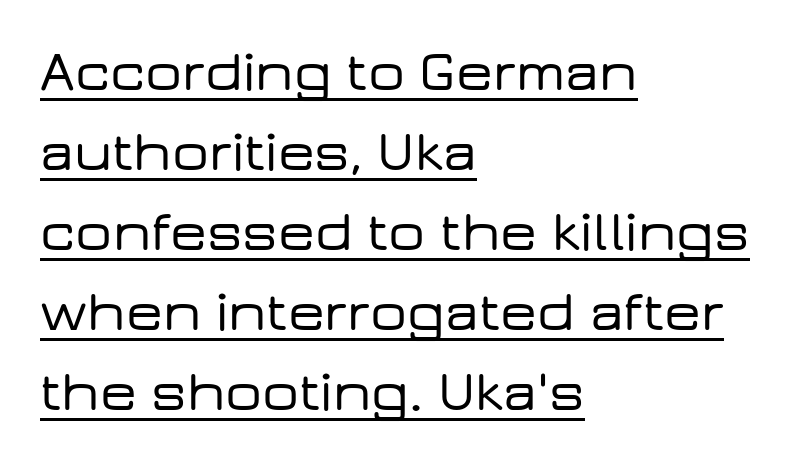
The image shows 58 px wide sans-serif type, upright; set left-aligned, normal line spacing (1.38x), normal letter spacing, underlined; low stroke contrast and a medium x-height.
